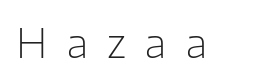
The image shows 40 px light sans-serif type, upright; set unusually wide letter spacing (+0.48 em), not underlined; low stroke contrast and a medium x-height.
